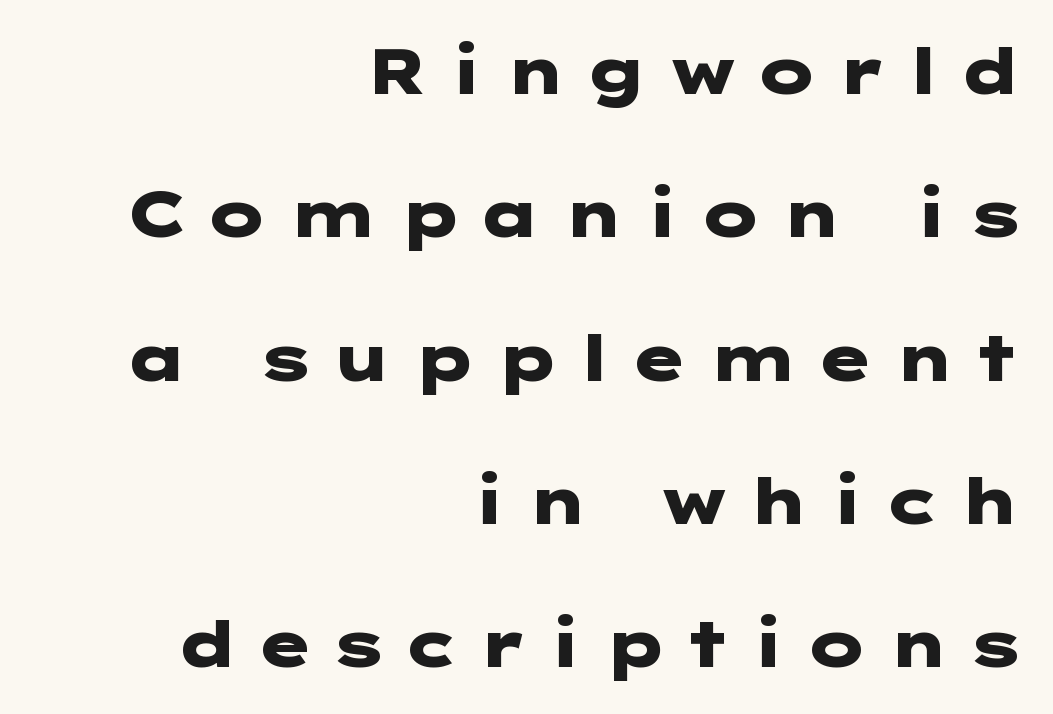
Q: Is the text bold? A: Yes.
Q: Is the text italic (slanted)? A: No, it is upright.
Q: Is the typeface a serif or a sans-serif typeface? A: Sans-serif.
Q: Is the text underlined? A: No.
Q: How is the paragraph aligned? A: Right-aligned.
Q: Is the spacing between letters normal or unusually wide? A: Unusually wide.
Q: Is the spacing between lines tight, normal or loose? A: Loose.
Q: Width (condensed, normal, or wide)? A: Wide.
Q: Stroke contrast? A: Low.
Q: x-height? A: Medium.
